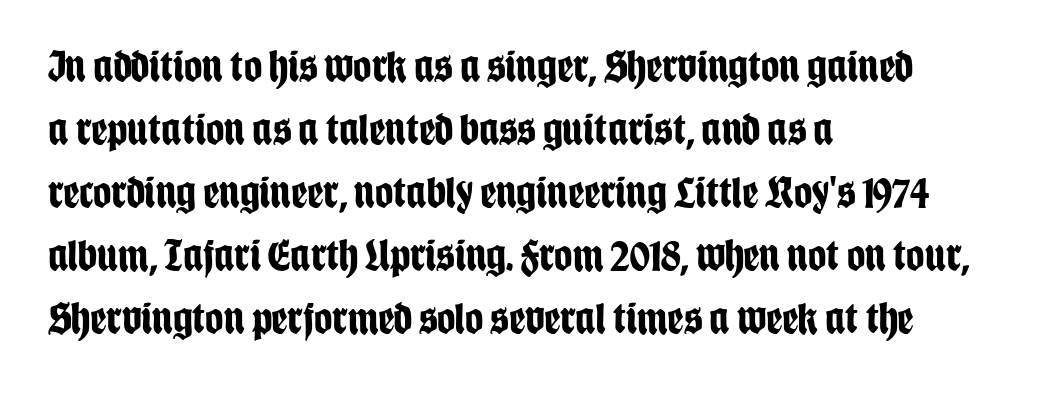
The gap between lines stays unmarked. Stroke terminals: plain, sans-serif. Look at the tracking — it's just the regular setting, nothing added. These lines carry a lot of weight — the face is fully bold. Is this a fixed-width face? No — the glyphs have proportional, varying widths.
